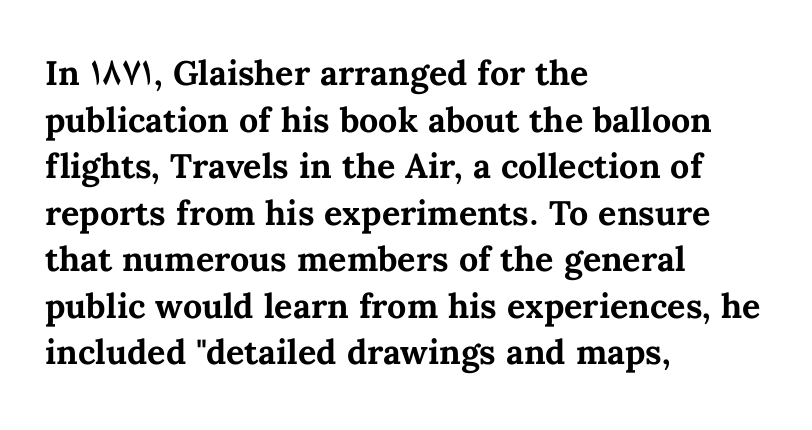
{"italic": "no", "bold": "yes", "weight": "bold", "width": "normal", "stroke_contrast": "medium", "x_height": "medium", "monospaced": "no", "underline": "no", "align": "left", "line_spacing": "normal", "line_spacing_ratio": 1.37, "letter_spacing": "normal", "letter_spacing_em": 0.0, "glyph_px": 34}
